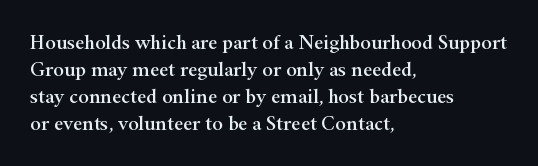
{"italic": "no", "underline": "no", "align": "left", "line_spacing": "normal", "line_spacing_ratio": 1.35, "letter_spacing": "normal", "letter_spacing_em": 0.0, "glyph_px": 20}
